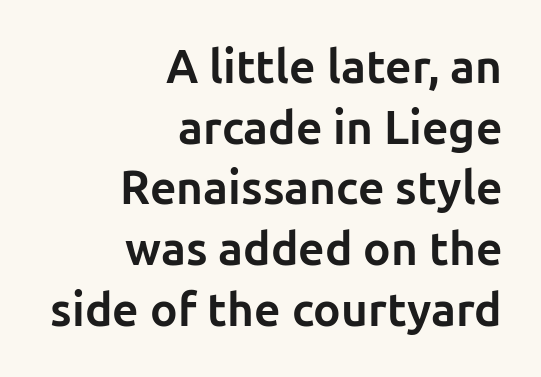
Plain, unruled lines of type. Weight check: bold — yes, fully. Is this a fixed-width face? No — the glyphs have proportional, varying widths. The letters stand upright; this is a roman face. A student would call this right alignment; a typographer would say flush right, rag left. What stands out about the letter spacing? Nothing — it is the standard amount.
